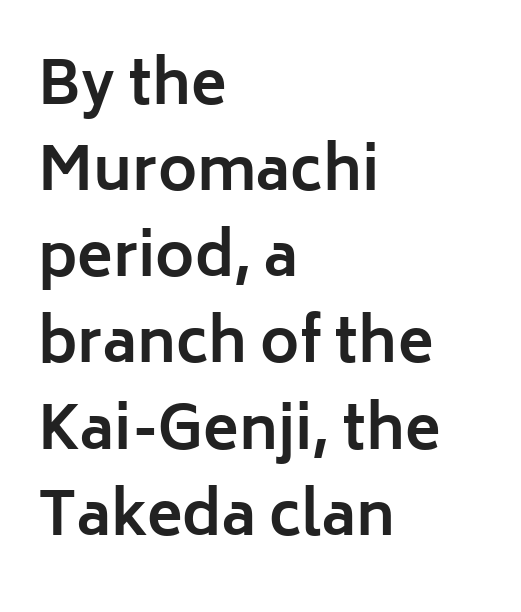
The image shows 59 px bold sans-serif type, upright; set left-aligned, normal line spacing (1.46x), normal letter spacing, not underlined; low stroke contrast and a medium x-height.
